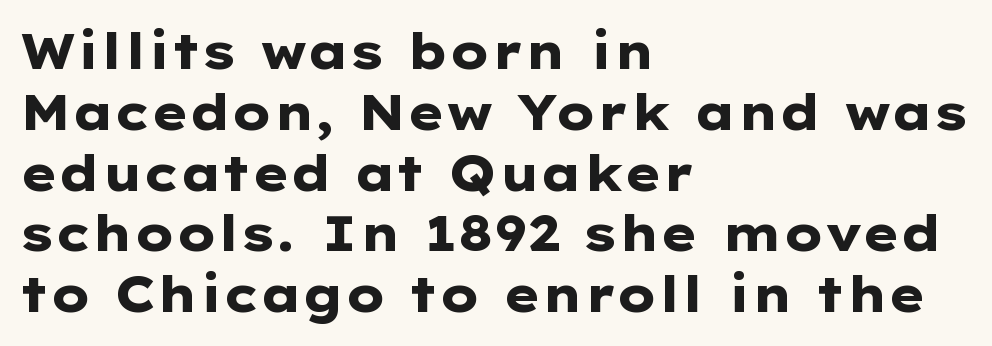
{"serif": "no", "italic": "no", "bold": "yes", "weight": "heavy", "width": "wide", "stroke_contrast": "low", "x_height": "medium", "monospaced": "no", "underline": "no", "align": "left", "line_spacing_ratio": 1.24, "letter_spacing": "normal", "letter_spacing_em": 0.0, "glyph_px": 49}
